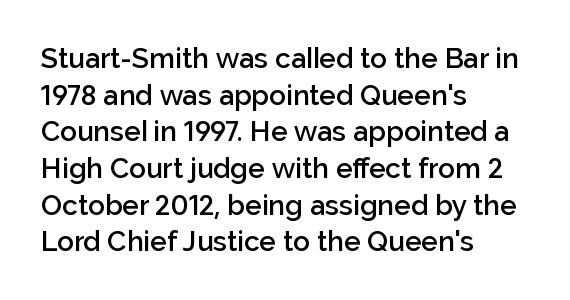
Quick note: not italic, upright. The lines sit at an ordinary, default distance from one another. Here the designer chose a conventional face with non-uniform glyph widths. This rendering uses left alignment, leaving the right contour irregular.
